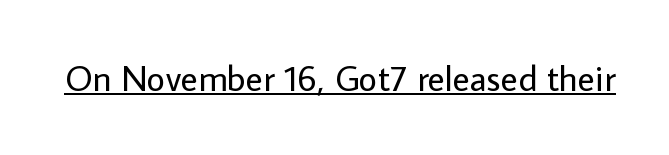
Q: Is the text bold? A: No.
Q: Is the text italic (slanted)? A: No, it is upright.
Q: Is the typeface a serif or a sans-serif typeface? A: Sans-serif.
Q: Is the text underlined? A: Yes.
Q: Is the spacing between letters normal or unusually wide? A: Normal.
Q: Width (condensed, normal, or wide)? A: Normal.
Q: Stroke contrast? A: Low.
Q: x-height? A: Medium.
Q: Monospaced? A: No.
